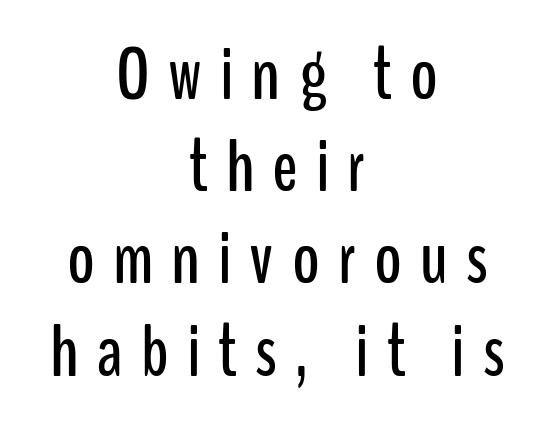
{"serif": "no", "italic": "no", "width": "condensed", "stroke_contrast": "low", "x_height": "medium", "monospaced": "no", "underline": "no", "align": "center", "line_spacing_ratio": 1.23, "letter_spacing": "wide", "letter_spacing_em": 0.24, "glyph_px": 75}
